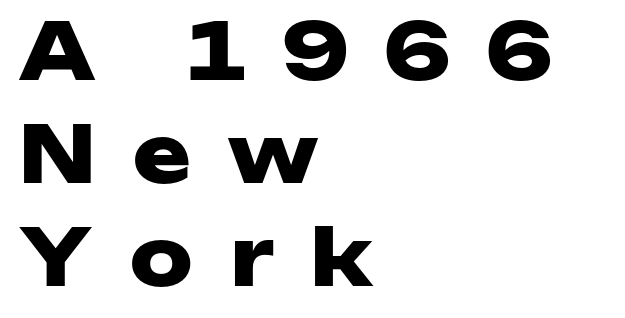
{"serif": "no", "italic": "no", "bold": "yes", "weight": "heavy", "width": "wide", "stroke_contrast": "low", "x_height": "medium", "monospaced": "no", "underline": "no", "align": "left", "line_spacing": "normal", "line_spacing_ratio": 1.32, "letter_spacing": "wide", "letter_spacing_em": 0.48, "glyph_px": 78}
